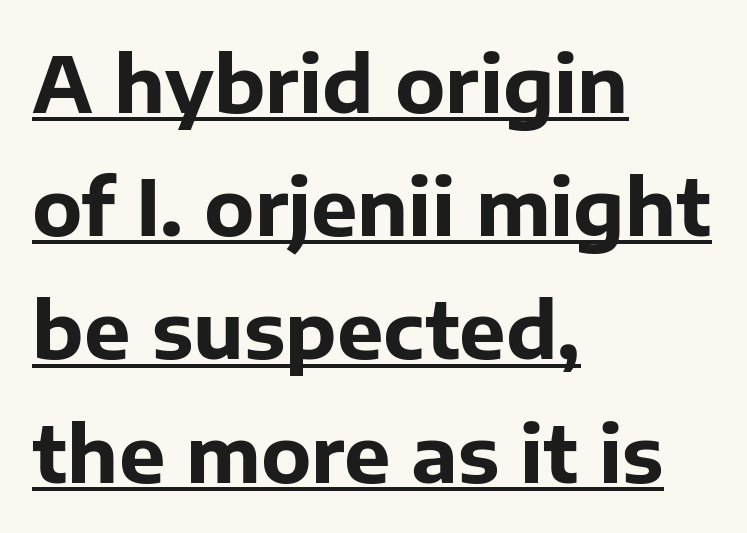
{"serif": "no", "italic": "no", "bold": "yes", "weight": "bold", "width": "normal", "stroke_contrast": "low", "x_height": "medium", "monospaced": "no", "underline": "yes", "align": "left", "line_spacing": "normal", "line_spacing_ratio": 1.58, "letter_spacing": "normal", "letter_spacing_em": 0.0, "glyph_px": 78}
